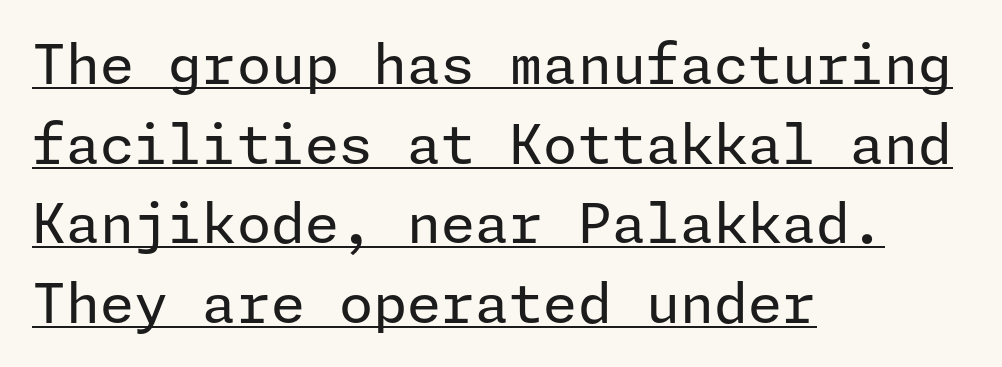
The image shows 55 px regular-weight sans-serif type, upright; set left-aligned, normal line spacing (1.45x), normal letter spacing, underlined; low stroke contrast and a medium x-height.
